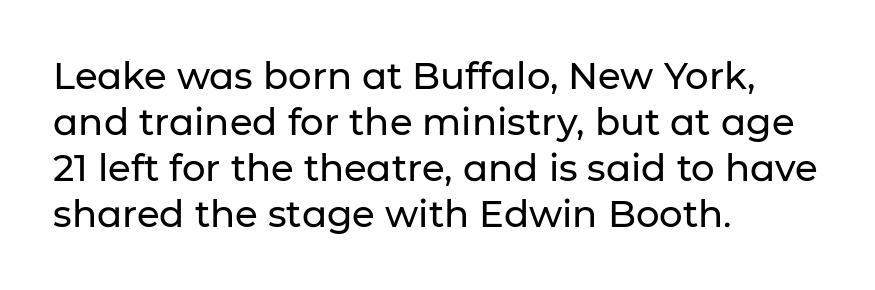
The image shows 37 px sans-serif type, upright; set left-aligned, line spacing 1.24x, normal letter spacing, not underlined; low stroke contrast and a medium x-height.
